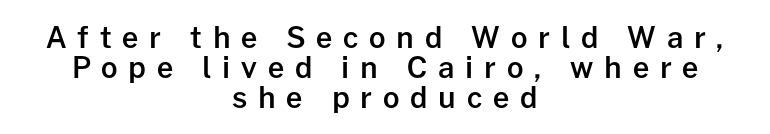
The image shows 29 px semibold sans-serif type, upright; set centered, tight line spacing (1.03x), unusually wide letter spacing (+0.37 em), not underlined; low stroke contrast and a medium x-height.
